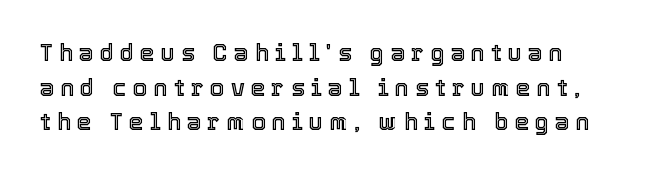
The passage shown has open, widely tracked lettering throughout. Style check: upright. In terms of leading, this rendering sits right in the middle. The foot of each line stays bare and open.
